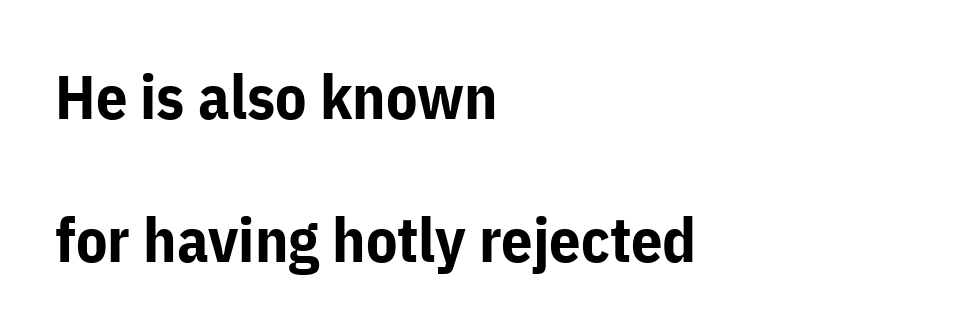
The image shows 62 px bold sans-serif type, upright; set left-aligned, loose line spacing (2.31x), normal letter spacing, not underlined; low stroke contrast and a medium x-height.
